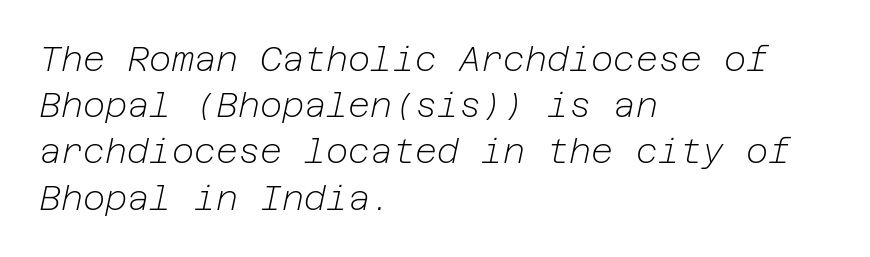
No extra ink here — the face is not bold. Is the block centered? No — it sits flush against the left margin. The strip under each line holds only bare page. The rows are spaced the way most documents space them.
